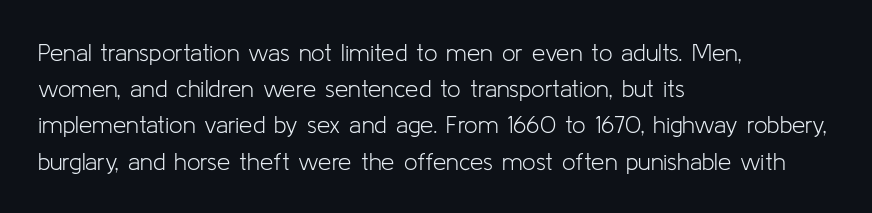
Default kerning and tracking; the words read as compact shapes. Tall strokes in this sample are plumb rather than angled. This rendering uses left alignment, leaving the right contour irregular. Students, observe: this is what conventionally led text looks like. Each stroke keeps to a modest, everyday thickness or less. Honestly, there is no underline to notice here at all.
